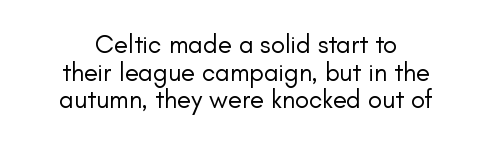
Q: Is the text bold? A: No.
Q: Is the text italic (slanted)? A: No, it is upright.
Q: Is the text underlined? A: No.
Q: Is the spacing between letters normal or unusually wide? A: Normal.
Q: Is the spacing between lines tight, normal or loose? A: Tight.
